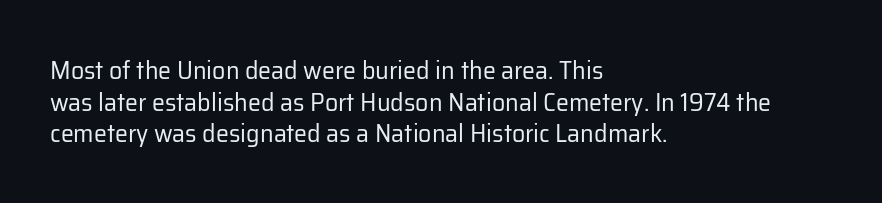
Nope, not italic — everything's standing straight. The font is comparable to plain body text, perhaps lighter. Inter-character spacing is left at the font's built-in metrics. The zone under the glyphs is completely vacant. These lines are set flush left with a ragged right edge.
